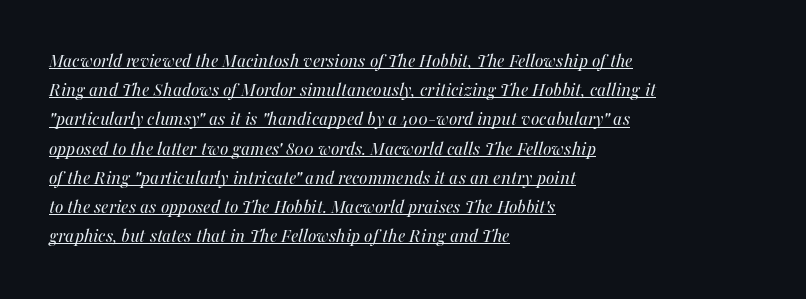
{"italic": "yes", "lean": "right", "slant_degrees": 16, "bold": "no", "underline": "yes", "align": "left", "line_spacing": "normal", "line_spacing_ratio": 1.46, "letter_spacing": "normal", "letter_spacing_em": 0.0, "glyph_px": 20}
